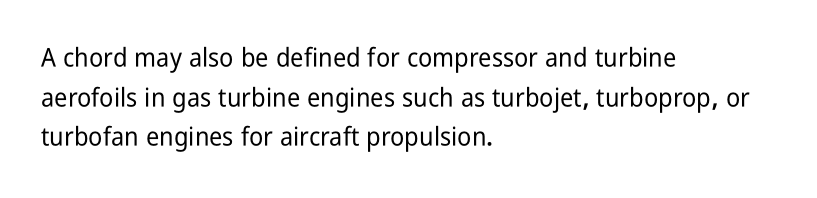
{"italic": "no", "underline": "no", "align": "left", "line_spacing": "normal", "line_spacing_ratio": 1.52, "letter_spacing": "normal", "letter_spacing_em": 0.0, "glyph_px": 26}
